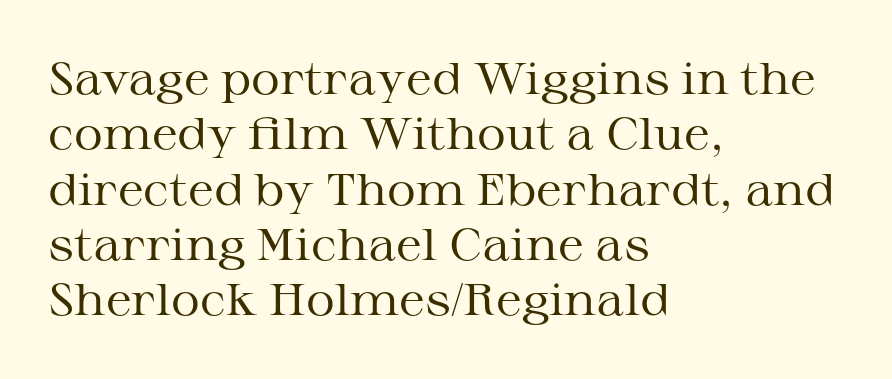
{"serif": "yes", "italic": "no", "bold": "no", "weight": "regular", "width": "wide", "stroke_contrast": "medium", "x_height": "medium", "monospaced": "no", "underline": "no", "align": "left", "line_spacing_ratio": 1.23, "letter_spacing": "normal", "letter_spacing_em": 0.0, "glyph_px": 45}
